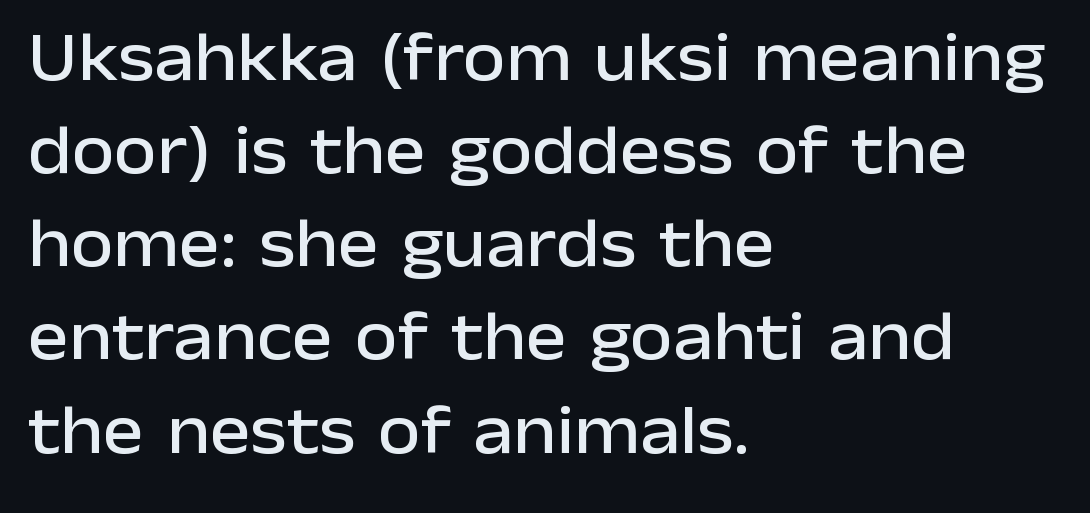
Q: Is the text italic (slanted)? A: No, it is upright.
Q: Is the typeface a serif or a sans-serif typeface? A: Sans-serif.
Q: Is the text underlined? A: No.
Q: How is the paragraph aligned? A: Left-aligned.
Q: Is the spacing between letters normal or unusually wide? A: Normal.
Q: Is the spacing between lines tight, normal or loose? A: Normal.
Q: Width (condensed, normal, or wide)? A: Normal.
Q: Stroke contrast? A: Low.
Q: x-height? A: Medium.
Q: Monospaced? A: No.
